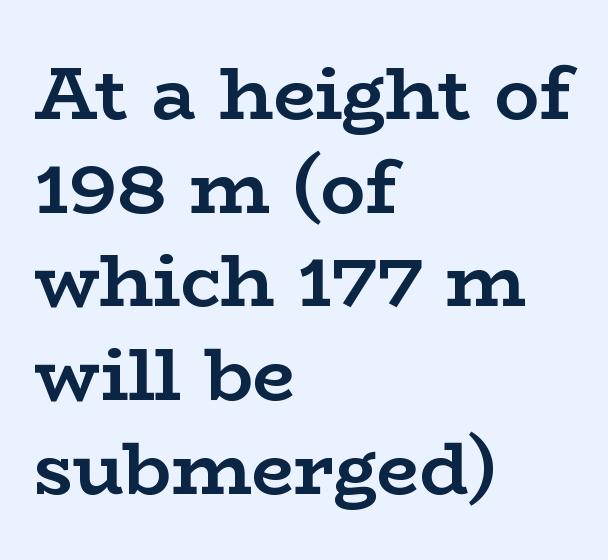
Italic: no, the glyphs are upright roman. Alignment: flush left. Students, note that the glyphs here touch the page at normal intervals. Note the varied advance widths — an 'i' is clearly narrower than an 'm'. Does the type have serifs? Yes, each stem ends in a small foot.
